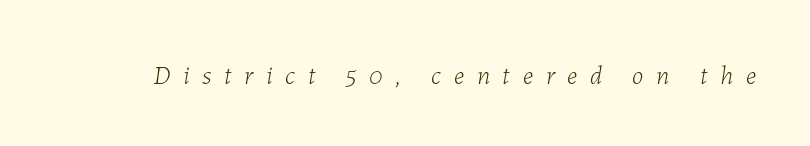
Q: Is the text bold? A: No.
Q: Is the text italic (slanted)? A: Yes, it leans right by about 7 degrees.
Q: Is the text underlined? A: No.
Q: Is the spacing between letters normal or unusually wide? A: Unusually wide.
